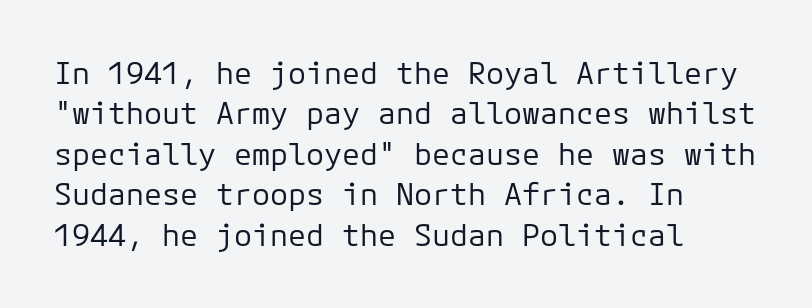
Q: Is the text bold? A: No.
Q: Is the text italic (slanted)? A: No, it is upright.
Q: Is the typeface a serif or a sans-serif typeface? A: Sans-serif.
Q: Is the text underlined? A: No.
Q: How is the paragraph aligned? A: Left-aligned.
Q: Is the spacing between letters normal or unusually wide? A: Normal.
Q: Is the spacing between lines tight, normal or loose? A: Normal.
Q: Width (condensed, normal, or wide)? A: Normal.
Q: Stroke contrast? A: Low.
Q: x-height? A: Medium.
Q: Monospaced? A: Yes.
